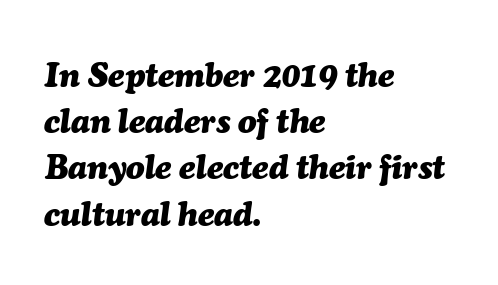
Just letters on the line, the space beneath them empty. One-word summary of the alignment: left. On the weight axis this lands at bold, roughly 700. Notice how descenders clear the ascenders below comfortably — that's standard leading. Here the designer chose a conventional face with non-uniform glyph widths. Spacing between characters is what you'd get straight out of the box.
